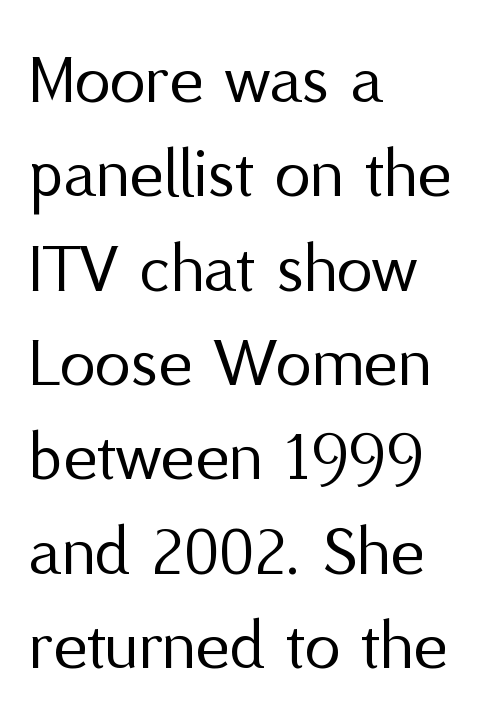
The words here are not underlined. The text block is weighted toward the left margin, trailing off unevenly rightward. The letters carry no serifs — their stems end cleanly without finishing strokes. Words appear dense and cohesive because spacing is normal. Proportional: the letters do not fall into vertical columns. Is there any slant? The stems are plumb.
